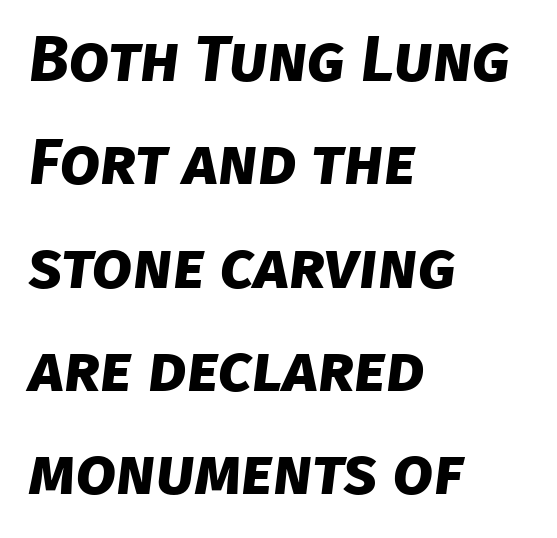
The image shows 65 px bold sans-serif type; set left-aligned, normal line spacing (1.59x), normal letter spacing, not underlined; low stroke contrast and a large x-height.
